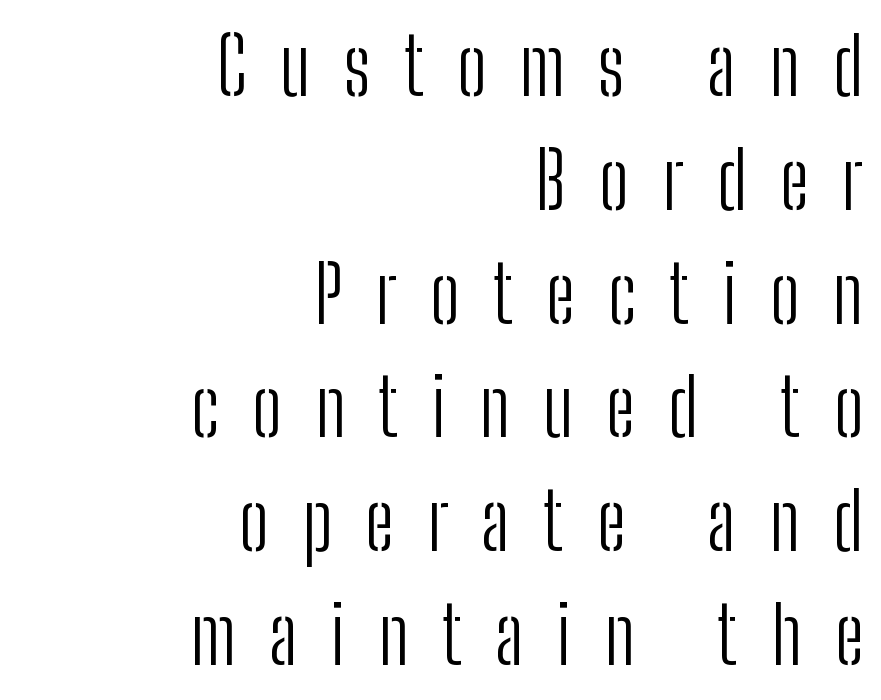
Q: Is the text bold? A: No.
Q: Is the text italic (slanted)? A: No, it is upright.
Q: Is the typeface a serif or a sans-serif typeface? A: Sans-serif.
Q: Is the text underlined? A: No.
Q: How is the paragraph aligned? A: Right-aligned.
Q: Is the spacing between letters normal or unusually wide? A: Unusually wide.
Q: Is the spacing between lines tight, normal or loose? A: Normal.
Q: Width (condensed, normal, or wide)? A: Condensed.
Q: Stroke contrast? A: Low.
Q: x-height? A: Medium.
Q: Monospaced? A: No.
